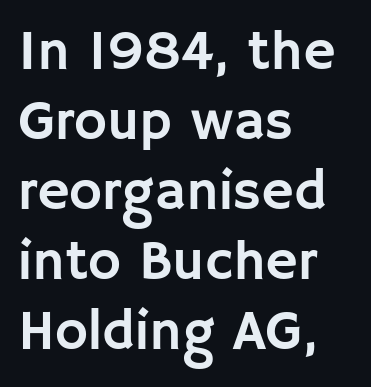
The image shows 56 px sans-serif type, upright; set left-aligned, normal line spacing (1.25x), normal letter spacing, not underlined; low stroke contrast and a large x-height.
